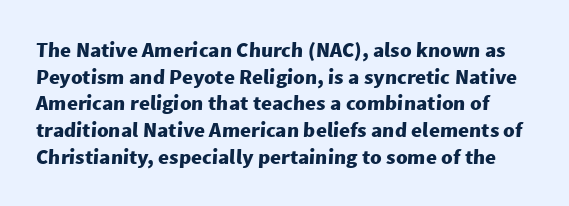
What stands out about the letter spacing? Nothing — it is the standard amount. A dark, heavy texture on the line: the type is bold. Descenders are the only things crossing below the line. In terms of leading, this rendering sits right in the middle.
